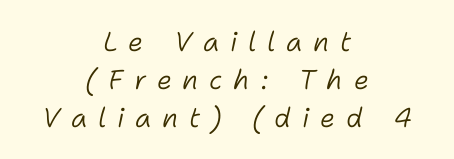
Reading down the column, the eye jumps a familiar distance to each next line. Here the glyphs are tracked loosely, breaking word shapes into spaced letters. Which margin do the lines hug? Neither — every line sits in the middle. A typesetter would mark this as italic. The glyphs are unaccompanied by any horizontal stroke below them.
